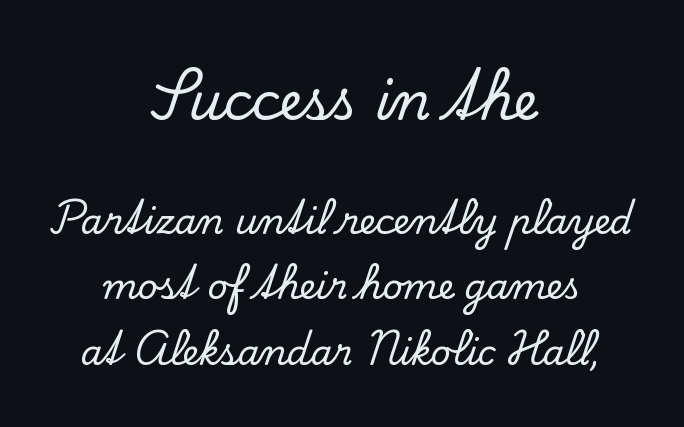
{"serif": "yes", "width": "normal", "stroke_contrast": "low", "x_height": "small", "monospaced": "no", "underline": "no", "align": "center", "line_spacing_ratio": 1.86, "letter_spacing": "normal", "letter_spacing_em": 0.0, "larger_block": "first", "size_ratio": 1.49, "glyph_px": 52}
